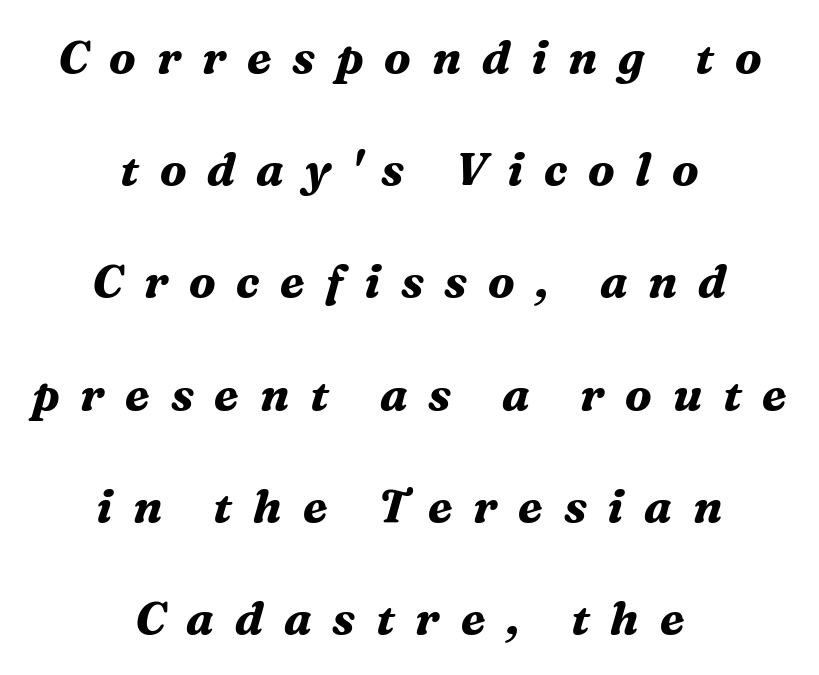
The image shows 46 px bold serif type, italic (leaning right); set centered, loose line spacing (2.44x), unusually wide letter spacing (+0.45 em), not underlined; medium stroke contrast and a medium x-height.
